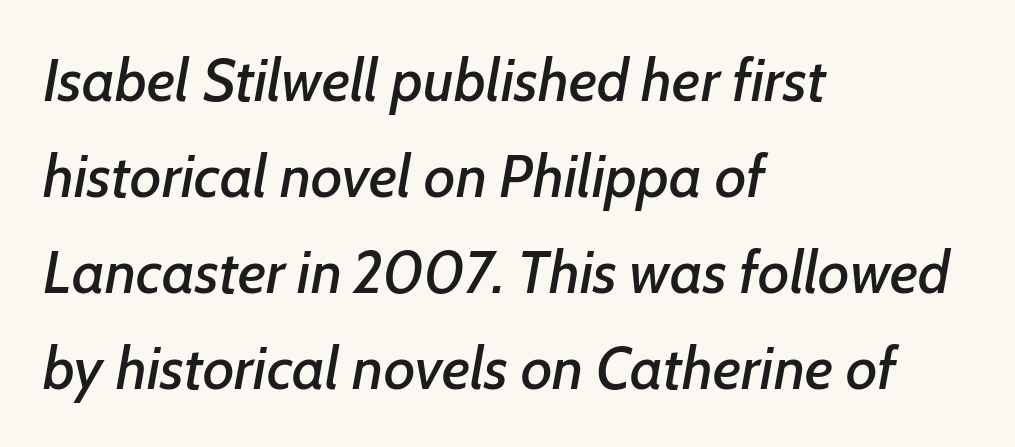
Q: Is the text italic (slanted)? A: Yes, it leans right by about 7 degrees.
Q: Is the text underlined? A: No.
Q: How is the paragraph aligned? A: Left-aligned.
Q: Is the spacing between letters normal or unusually wide? A: Normal.
Q: Is the spacing between lines tight, normal or loose? A: Normal.
Q: Width (condensed, normal, or wide)? A: Normal.
Q: Stroke contrast? A: Low.
Q: x-height? A: Medium.
Q: Monospaced? A: No.
